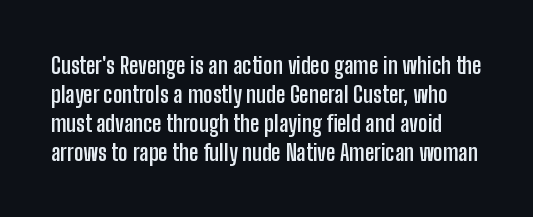
No italicization has been applied; the sample stays upright. Decoration check: the copy has no underline. Weight: bold. Vertical spacing — default. The letters sit at their default tracking, neither squeezed nor spread.
